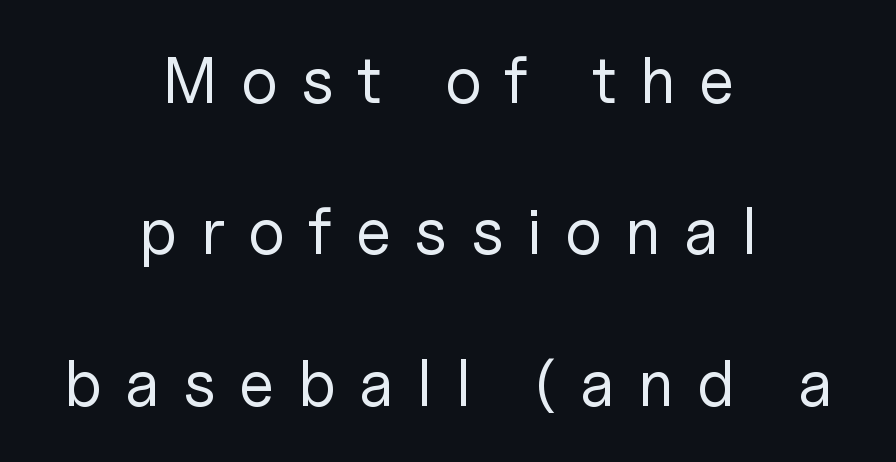
The image shows 65 px regular-weight sans-serif type, upright; set centered, loose line spacing (2.33x), unusually wide letter spacing (+0.36 em), not underlined; low stroke contrast and a medium x-height.
